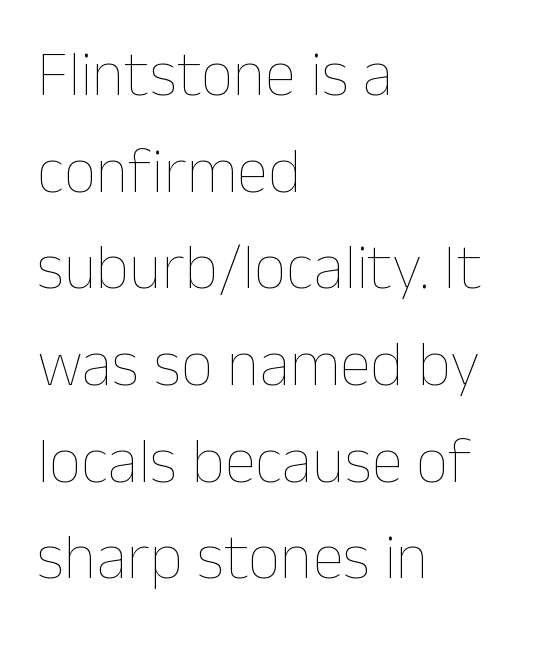
Q: Is the text bold? A: No.
Q: Is the text italic (slanted)? A: No, it is upright.
Q: Is the text underlined? A: No.
Q: How is the paragraph aligned? A: Left-aligned.
Q: Is the spacing between letters normal or unusually wide? A: Normal.
Q: Is the spacing between lines tight, normal or loose? A: Normal.
Q: Width (condensed, normal, or wide)? A: Normal.
Q: Stroke contrast? A: Low.
Q: x-height? A: Medium.
Q: Monospaced? A: No.
